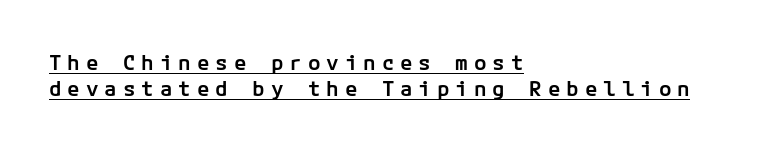
The image shows 21 px text type, upright; set left-aligned, normal line spacing (1.25x), unusually wide letter spacing (+0.28 em), underlined.
